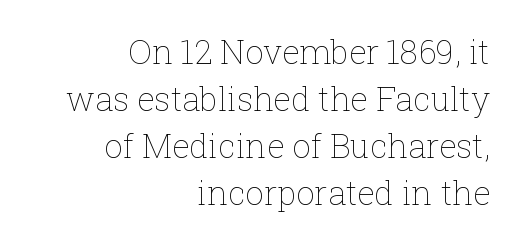
The image shows 33 px thin type, upright; set right-aligned, normal line spacing (1.42x), normal letter spacing, not underlined; low stroke contrast and a medium x-height.
